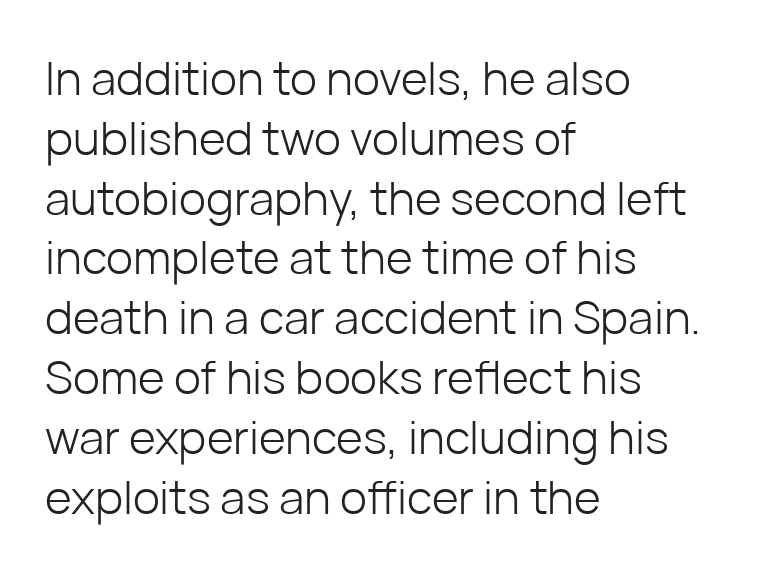
Q: Is the text bold? A: No.
Q: Is the text italic (slanted)? A: No, it is upright.
Q: Is the typeface a serif or a sans-serif typeface? A: Sans-serif.
Q: Is the text underlined? A: No.
Q: How is the paragraph aligned? A: Left-aligned.
Q: Is the spacing between letters normal or unusually wide? A: Normal.
Q: Is the spacing between lines tight, normal or loose? A: Normal.
Q: Width (condensed, normal, or wide)? A: Normal.
Q: Stroke contrast? A: Low.
Q: x-height? A: Medium.
Q: Monospaced? A: No.
